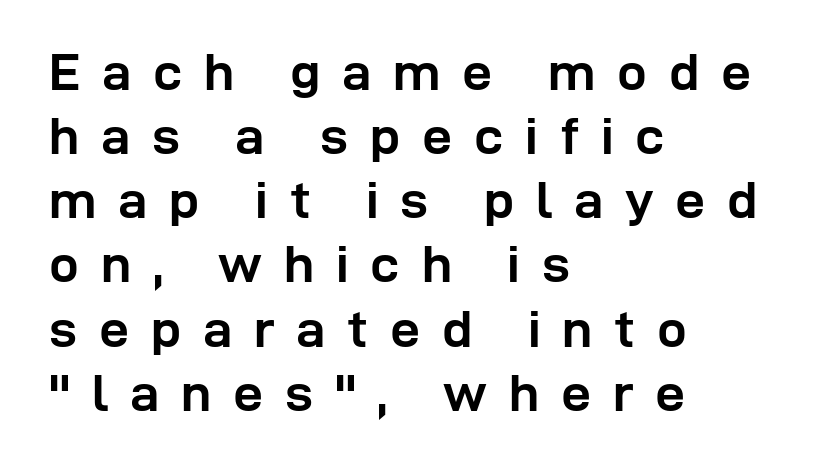
The image shows 53 px semibold sans-serif type, upright; set left-aligned, line spacing 1.21x, unusually wide letter spacing (+0.41 em), not underlined; low stroke contrast and a medium x-height.
